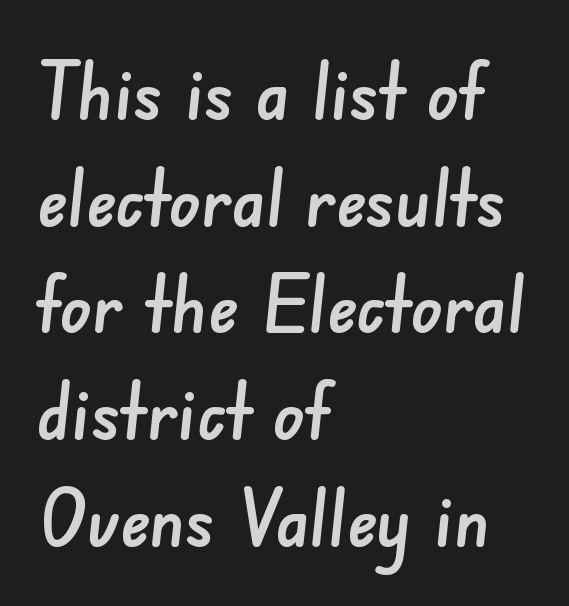
The image shows 79 px sans-serif type; set left-aligned, normal line spacing (1.35x), normal letter spacing, not underlined; low stroke contrast and a small x-height.
